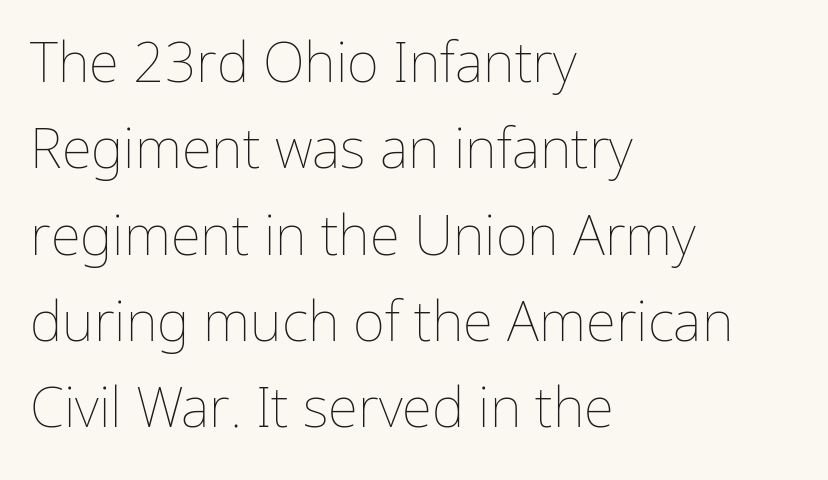
Q: Is the text bold? A: No.
Q: Is the text italic (slanted)? A: No, it is upright.
Q: Is the text underlined? A: No.
Q: How is the paragraph aligned? A: Left-aligned.
Q: Is the spacing between letters normal or unusually wide? A: Normal.
Q: Is the spacing between lines tight, normal or loose? A: Normal.
Q: Width (condensed, normal, or wide)? A: Normal.
Q: Stroke contrast? A: Low.
Q: x-height? A: Medium.
Q: Monospaced? A: No.
